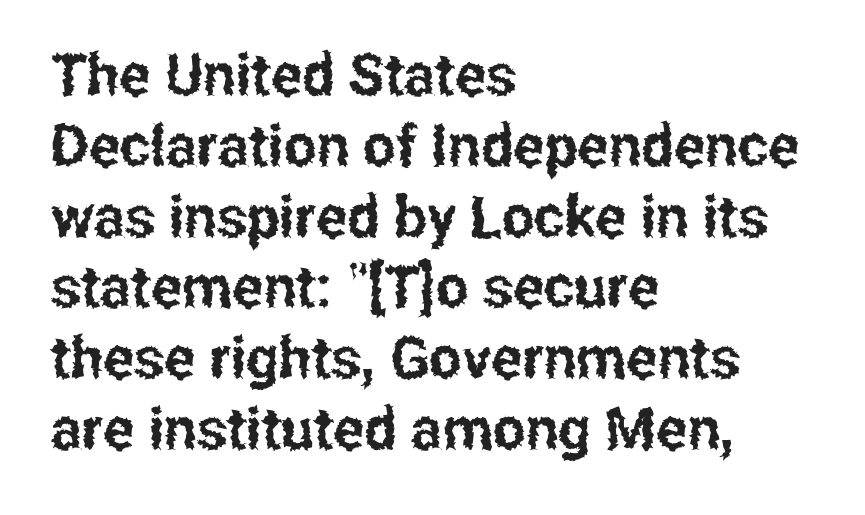
Posture: straight, roman, zero tilt. Look at the tracking — it's just the regular setting, nothing added. Spacing verdict: proportional, widths tailored to each character. Glance below the letters and you will spot only blank space. Letterform terminals end flat and unadorned throughout the passage.
